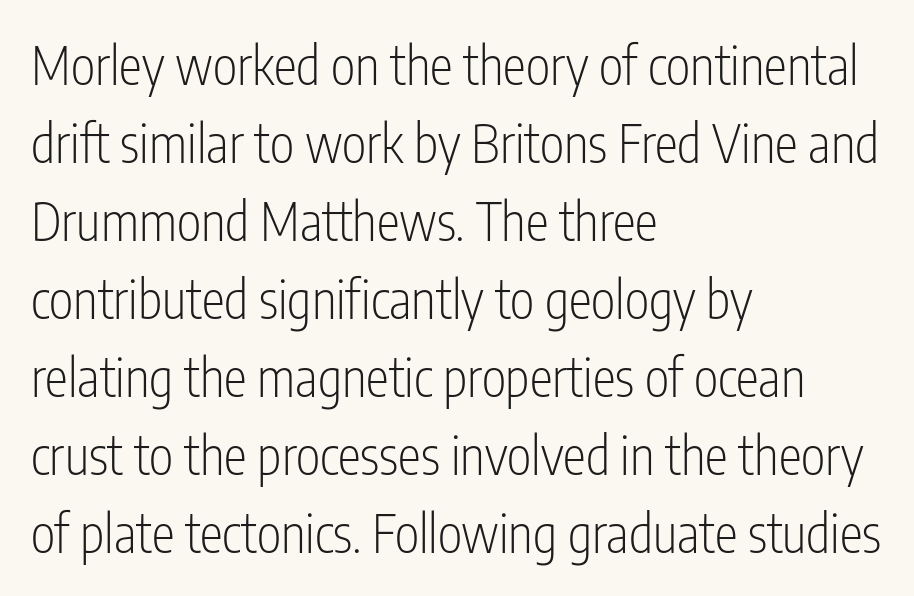
The image shows 52 px light, condensed sans-serif type, upright; set left-aligned, normal line spacing (1.5x), normal letter spacing, not underlined; low stroke contrast and a medium x-height.
